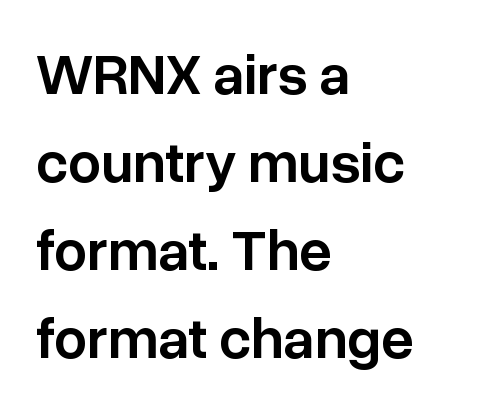
{"serif": "no", "italic": "no", "bold": "semi", "weight": "semibold", "width": "normal", "stroke_contrast": "low", "x_height": "medium", "monospaced": "no", "underline": "no", "align": "left", "line_spacing": "normal", "line_spacing_ratio": 1.52, "letter_spacing": "normal", "letter_spacing_em": 0.0, "glyph_px": 58}
